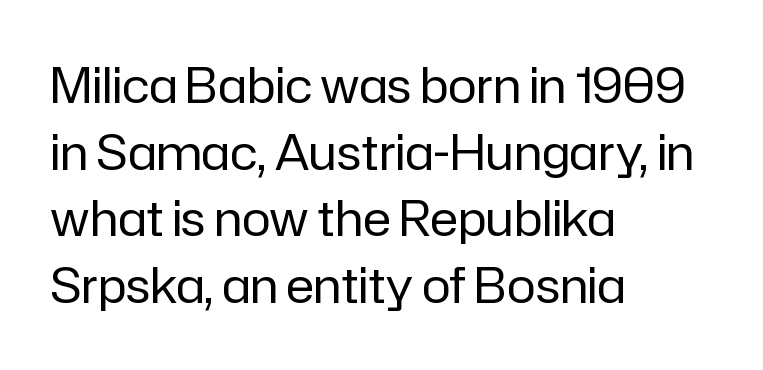
This reads as an unemphasized weight, regular at the heaviest. The space beneath each line is pristine and unruled. Characters remain perfectly vertical along every line. Caption: standard tracking, unaltered. These lines are rendered in a variable-pitch font. Short and long lines alike share a common starting point at left.
